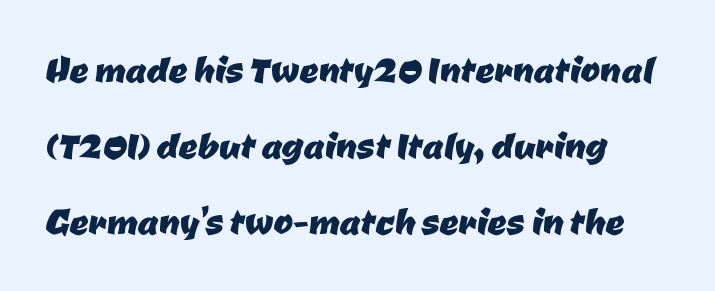
Q: Is the typeface a serif or a sans-serif typeface? A: Sans-serif.
Q: Is the text underlined? A: No.
Q: How is the paragraph aligned? A: Left-aligned.
Q: Is the spacing between letters normal or unusually wide? A: Normal.
Q: Is the spacing between lines tight, normal or loose? A: Normal.
Q: Width (condensed, normal, or wide)? A: Normal.
Q: Stroke contrast? A: Low.
Q: x-height? A: Medium.
Q: Monospaced? A: No.
